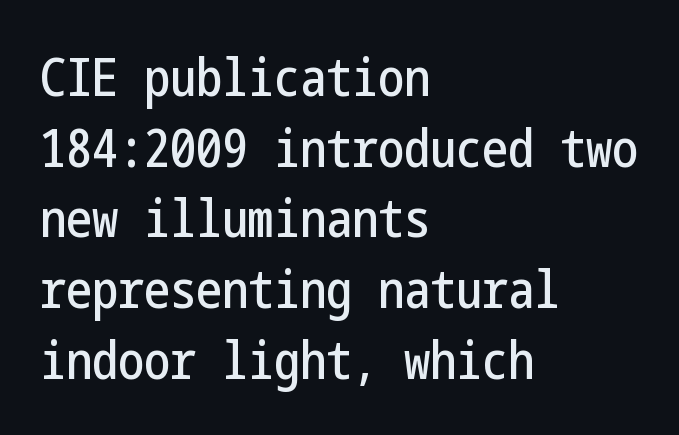
{"serif": "no", "italic": "no", "width": "condensed", "stroke_contrast": "low", "x_height": "medium", "underline": "no", "align": "left", "line_spacing": "normal", "line_spacing_ratio": 1.36, "letter_spacing": "normal", "letter_spacing_em": 0.0, "glyph_px": 52}
